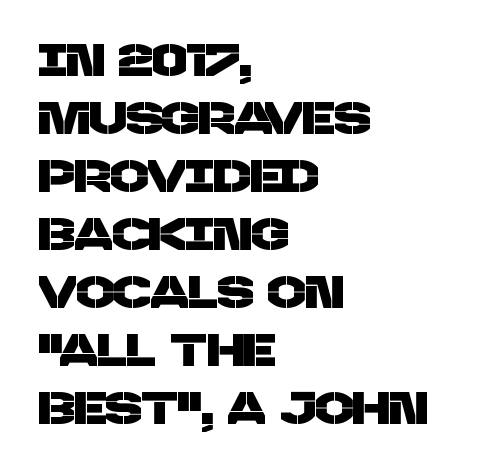
Q: Is the typeface a serif or a sans-serif typeface? A: Sans-serif.
Q: Is the text underlined? A: No.
Q: How is the paragraph aligned? A: Left-aligned.
Q: Is the spacing between letters normal or unusually wide? A: Normal.
Q: Is the spacing between lines tight, normal or loose? A: Normal.
Q: Width (condensed, normal, or wide)? A: Normal.
Q: Stroke contrast? A: Low.
Q: x-height? A: Large.
Q: Monospaced? A: No.
